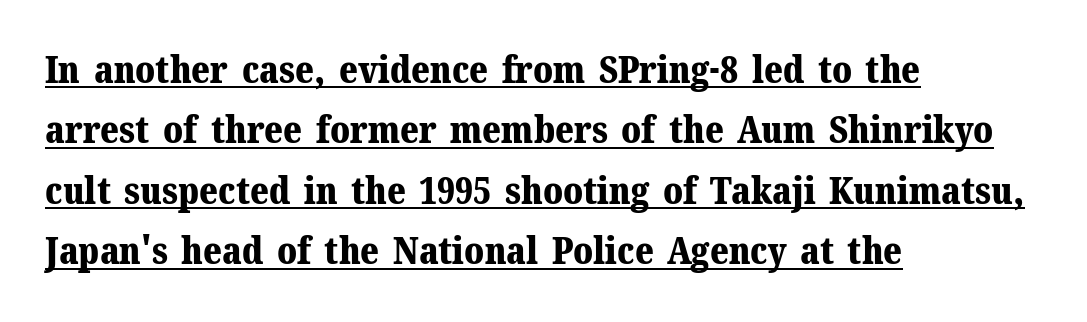
{"serif": "yes", "italic": "no", "bold": "yes", "weight": "bold", "width": "normal", "stroke_contrast": "medium", "x_height": "medium", "monospaced": "no", "underline": "yes", "align": "left", "line_spacing": "normal", "line_spacing_ratio": 1.59, "letter_spacing": "normal", "letter_spacing_em": 0.0, "glyph_px": 38}
